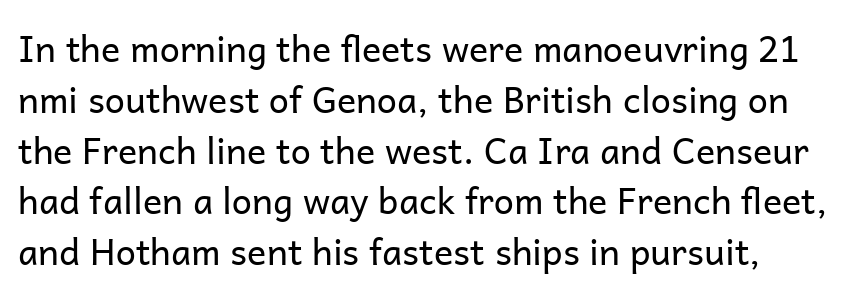
Q: Is the text bold? A: No.
Q: Is the text italic (slanted)? A: No, it is upright.
Q: Is the typeface a serif or a sans-serif typeface? A: Sans-serif.
Q: Is the text underlined? A: No.
Q: Is the spacing between letters normal or unusually wide? A: Normal.
Q: Is the spacing between lines tight, normal or loose? A: Normal.
Q: Width (condensed, normal, or wide)? A: Normal.
Q: Stroke contrast? A: Low.
Q: x-height? A: Medium.
Q: Monospaced? A: No.
